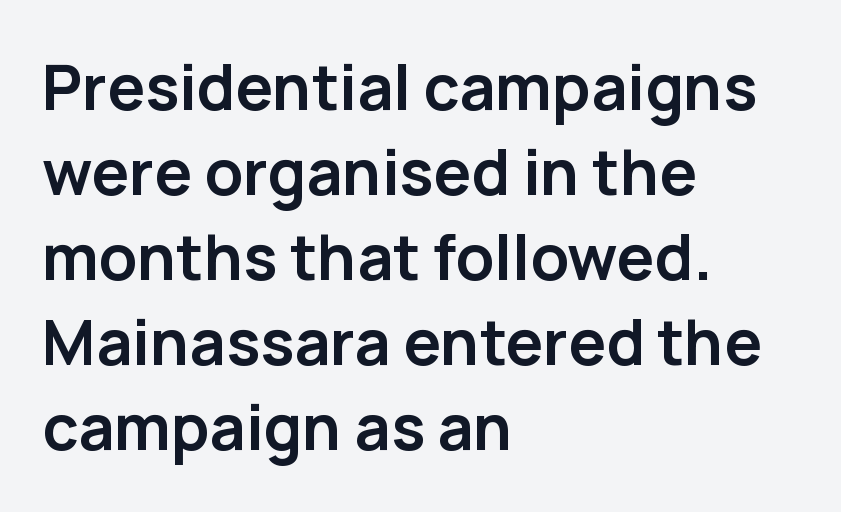
These lines sit exactly where default settings would place them. Font category for this specimen: sans-serif. The face used here is proportionally spaced, like ordinary book or web type. Which margin do the lines hug? The left one — the right edge is uneven. This sample uses plain, unmodified letter spacing.
